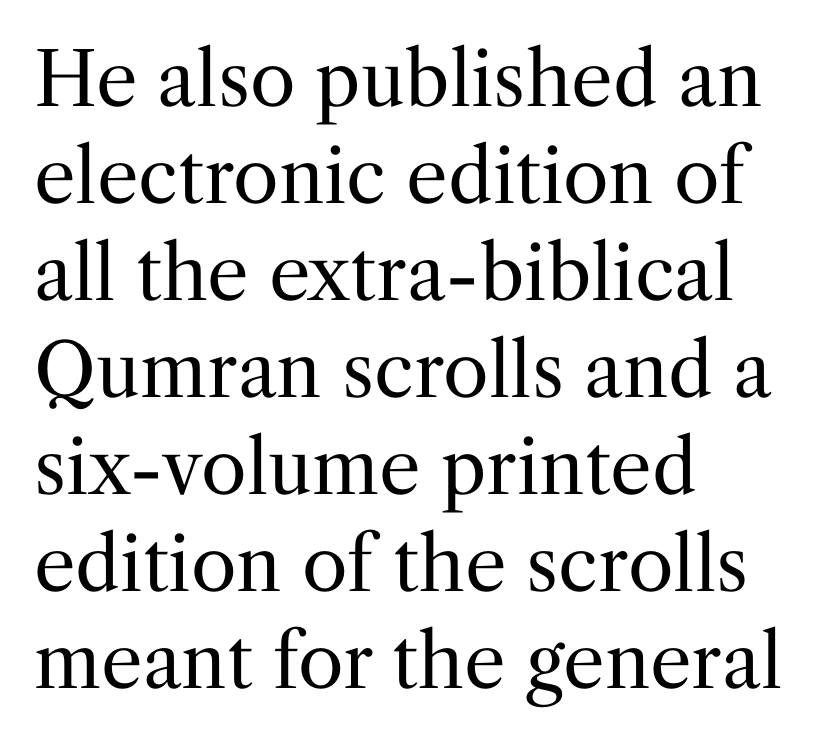
The image shows 74 px regular-weight serif type, upright; set left-aligned, normal line spacing (1.31x), normal letter spacing, not underlined; medium stroke contrast and a medium x-height.
